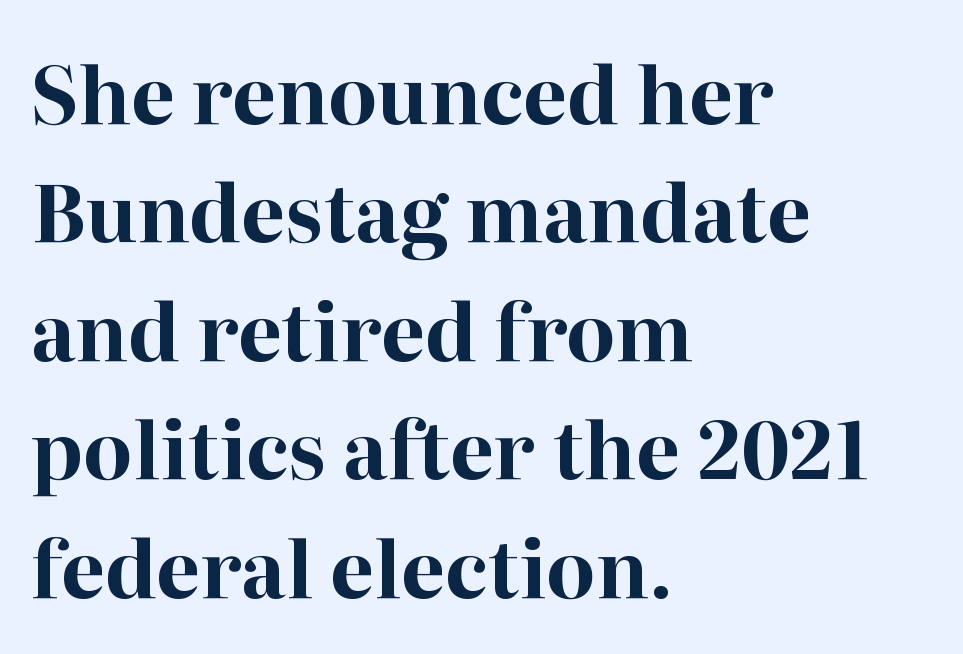
{"serif": "yes", "italic": "no", "bold": "yes", "weight": "bold", "width": "normal", "stroke_contrast": "high", "x_height": "medium", "monospaced": "no", "underline": "no", "align": "left", "line_spacing": "normal", "line_spacing_ratio": 1.5, "letter_spacing": "normal", "letter_spacing_em": 0.0, "glyph_px": 79}
